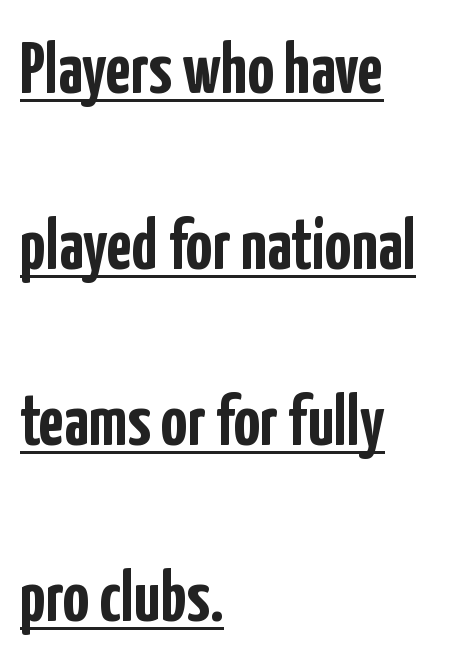
Q: Is the text bold? A: Yes.
Q: Is the text italic (slanted)? A: No, it is upright.
Q: Is the typeface a serif or a sans-serif typeface? A: Sans-serif.
Q: Is the text underlined? A: Yes.
Q: How is the paragraph aligned? A: Left-aligned.
Q: Is the spacing between letters normal or unusually wide? A: Normal.
Q: Is the spacing between lines tight, normal or loose? A: Loose.
Q: Width (condensed, normal, or wide)? A: Condensed.
Q: Stroke contrast? A: Low.
Q: x-height? A: Medium.
Q: Monospaced? A: No.
